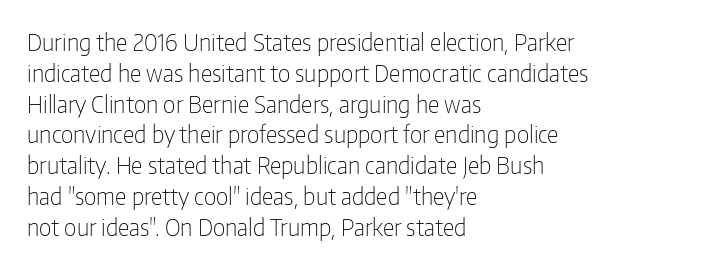
Q: Is the text bold? A: No.
Q: Is the text italic (slanted)? A: No, it is upright.
Q: Is the text underlined? A: No.
Q: How is the paragraph aligned? A: Left-aligned.
Q: Is the spacing between letters normal or unusually wide? A: Normal.
Q: Is the spacing between lines tight, normal or loose? A: Normal.
